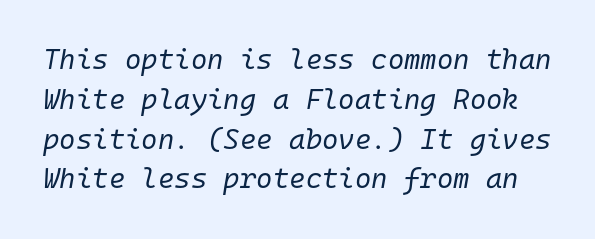
The face looks like a standard text weight, possibly lighter. The line-height multiplier appears to be the usual default. The specimen reads as italic at a glance. The letters march in equal steps, a hallmark of fixed-pitch type. Descender tails drop into unmarked territory. Nobody touched the tracking dial on this one.
